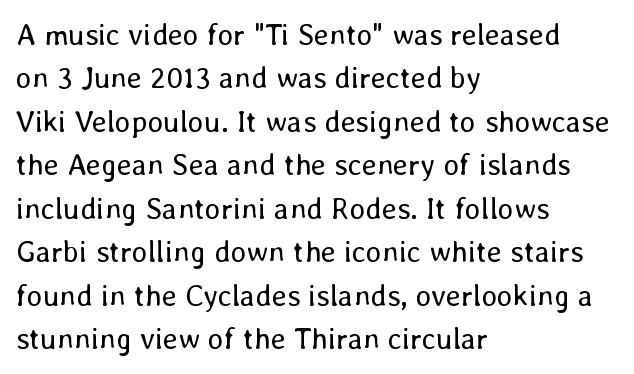
{"italic": "no", "bold": "no", "weight": "regular", "width": "normal", "stroke_contrast": "low", "x_height": "medium", "monospaced": "no", "underline": "no", "align": "left", "line_spacing": "normal", "line_spacing_ratio": 1.45, "letter_spacing": "normal", "letter_spacing_em": 0.0, "glyph_px": 30}
